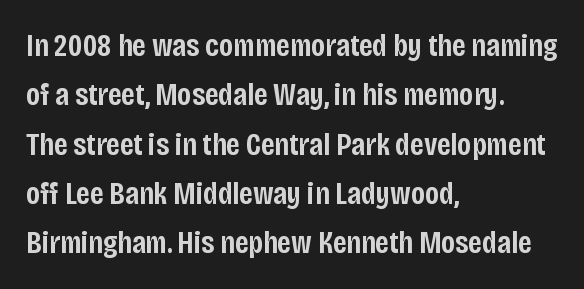
Q: Is the text bold? A: Semi-bold.
Q: Is the text italic (slanted)? A: No, it is upright.
Q: Is the typeface a serif or a sans-serif typeface? A: Sans-serif.
Q: Is the text underlined? A: No.
Q: How is the paragraph aligned? A: Left-aligned.
Q: Is the spacing between letters normal or unusually wide? A: Normal.
Q: Is the spacing between lines tight, normal or loose? A: Normal.
Q: Width (condensed, normal, or wide)? A: Condensed.
Q: Stroke contrast? A: Low.
Q: x-height? A: Large.
Q: Monospaced? A: No.
